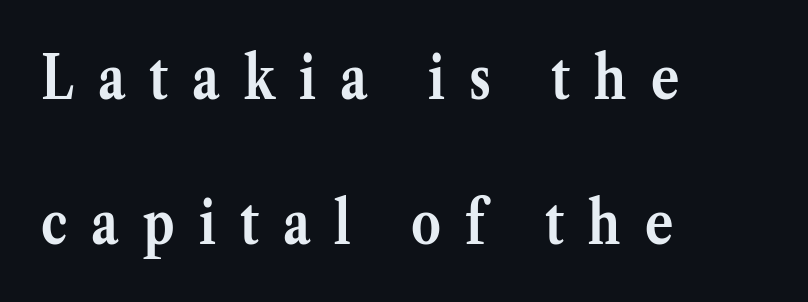
This is serif lettering, the kind often seen in printed books. Note the varied advance widths — an 'i' is clearly narrower than an 'm'. Type without underlining. Vertically, the passage feels expansive, rows floating well apart.
